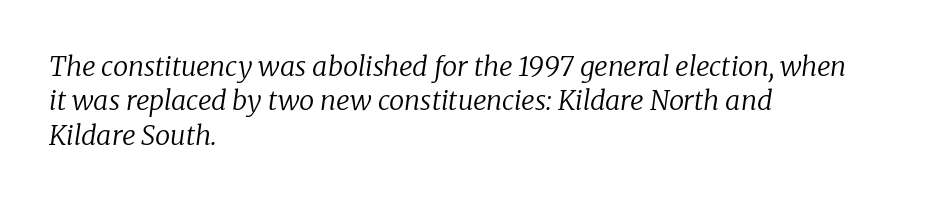
{"italic": "yes", "lean": "right", "slant_degrees": 8, "bold": "no", "underline": "no", "align": "left", "line_spacing": "normal", "line_spacing_ratio": 1.27, "letter_spacing": "normal", "letter_spacing_em": 0.0, "glyph_px": 27}
